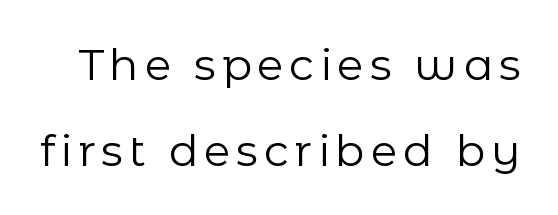
Q: Is the text bold? A: No.
Q: Is the text italic (slanted)? A: No, it is upright.
Q: Is the typeface a serif or a sans-serif typeface? A: Sans-serif.
Q: Is the text underlined? A: No.
Q: Is the spacing between lines tight, normal or loose? A: Loose.
Q: Width (condensed, normal, or wide)? A: Normal.
Q: Stroke contrast? A: Low.
Q: x-height? A: Medium.
Q: Monospaced? A: No.
